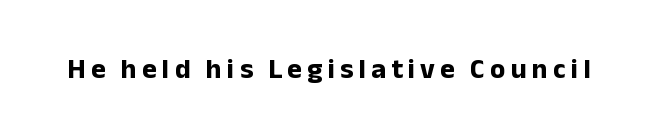
The image shows 28 px bold sans-serif type, upright; set not underlined; low stroke contrast and a medium x-height.
